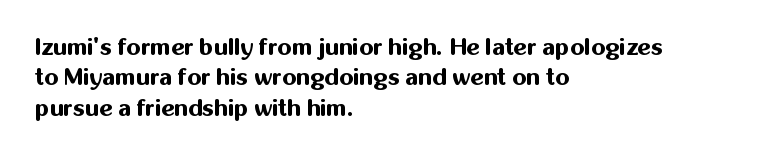
The image shows 23 px bold type, upright; set left-aligned, normal line spacing (1.32x), normal letter spacing, not underlined.
